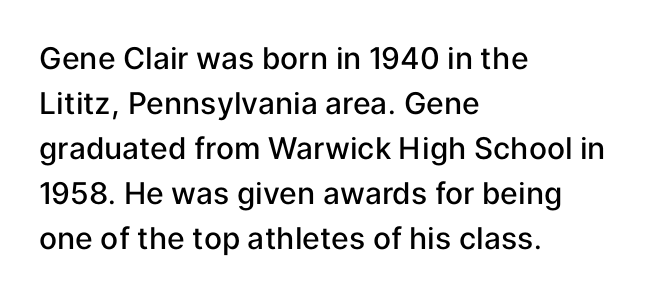
{"serif": "no", "italic": "no", "bold": "semi", "weight": "semibold", "width": "normal", "stroke_contrast": "low", "x_height": "medium", "monospaced": "no", "underline": "no", "align": "left", "line_spacing": "normal", "line_spacing_ratio": 1.5, "letter_spacing": "normal", "letter_spacing_em": 0.0, "glyph_px": 30}
